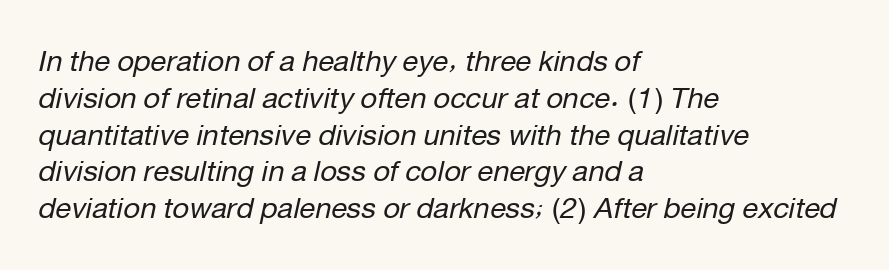
This sample has the flowing, uneven cadence of proportional lettering. One glance says typical: line gaps are just what's usual. This rendering leaves character spacing at its baseline value. Think standard paragraph weight, or any step lighter than that.
